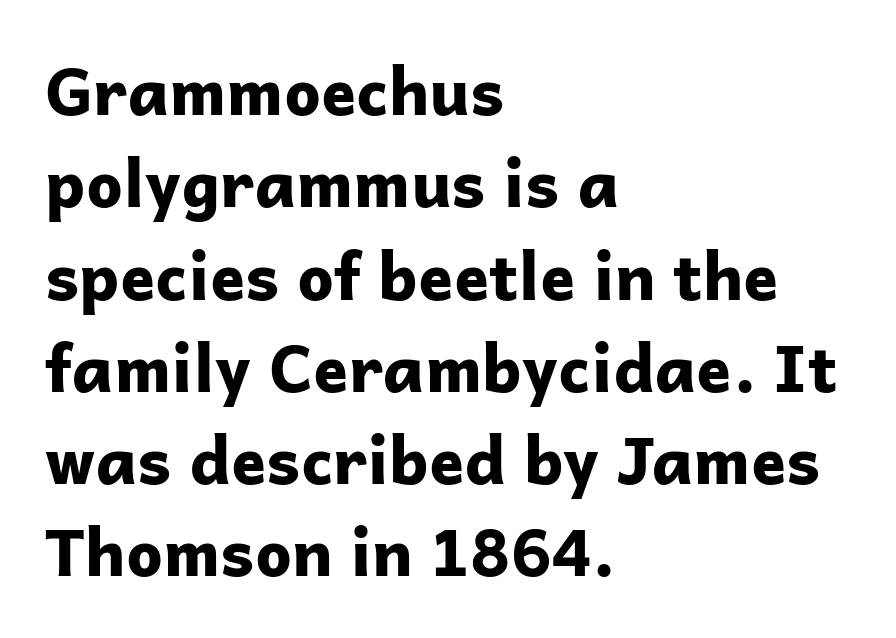
{"serif": "no", "italic": "no", "bold": "yes", "weight": "bold", "width": "normal", "stroke_contrast": "low", "x_height": "medium", "monospaced": "no", "underline": "no", "align": "left", "line_spacing": "normal", "line_spacing_ratio": 1.42, "letter_spacing": "normal", "letter_spacing_em": 0.0, "glyph_px": 65}
